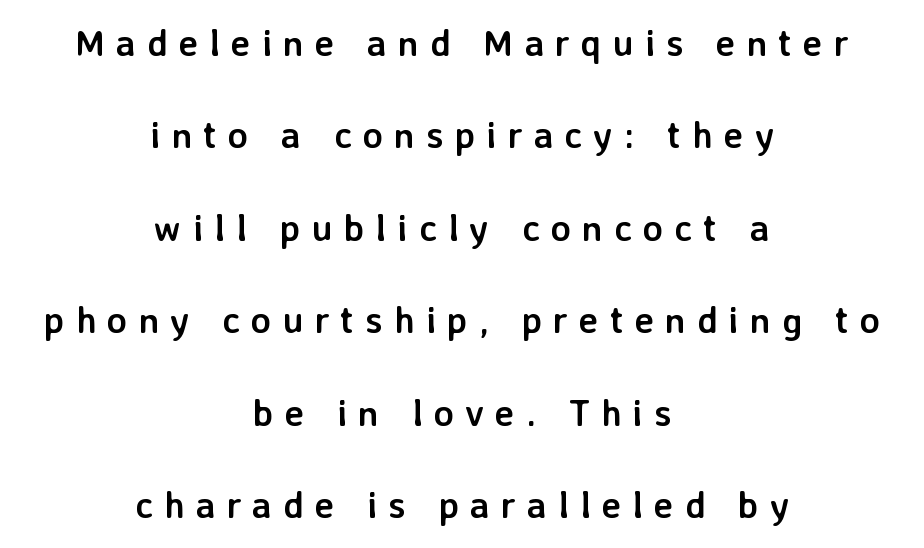
The image shows 37 px semibold sans-serif type, upright; set centered, loose line spacing (2.5x), unusually wide letter spacing (+0.3 em), not underlined; low stroke contrast and a medium x-height.
